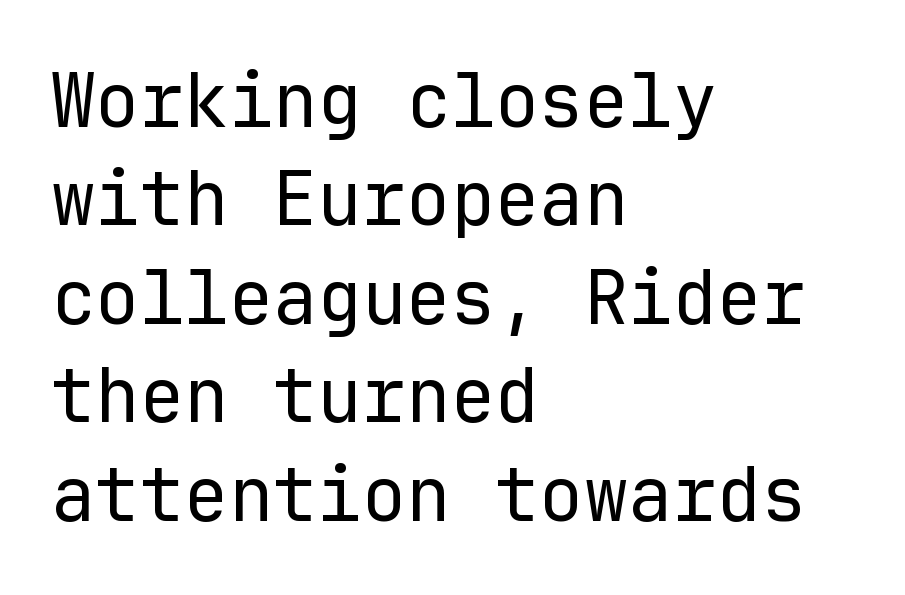
Q: Is the text bold? A: No.
Q: Is the text italic (slanted)? A: No, it is upright.
Q: Is the typeface a serif or a sans-serif typeface? A: Sans-serif.
Q: Is the text underlined? A: No.
Q: How is the paragraph aligned? A: Left-aligned.
Q: Is the spacing between letters normal or unusually wide? A: Normal.
Q: Is the spacing between lines tight, normal or loose? A: Normal.
Q: Width (condensed, normal, or wide)? A: Normal.
Q: Stroke contrast? A: Low.
Q: x-height? A: Medium.
Q: Monospaced? A: Yes.
